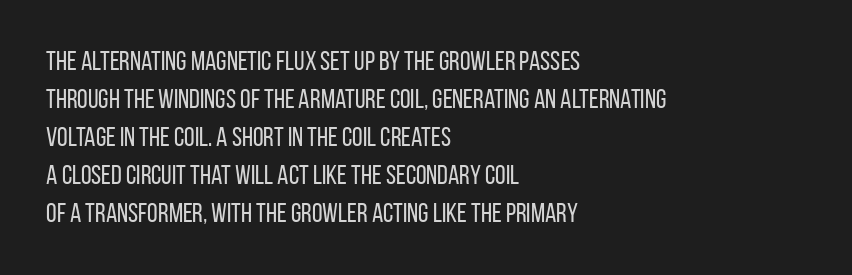
{"italic": "no", "bold": "no", "underline": "no", "align": "left", "line_spacing": "normal", "line_spacing_ratio": 1.41, "letter_spacing": "normal", "letter_spacing_em": 0.0, "glyph_px": 27}
